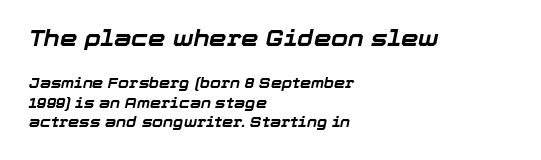
The image shows 22 px bold type, italic (leaning right); set left-aligned, normal line spacing (1.39x), normal letter spacing, not underlined; the first (top) block is 1.57x larger.
